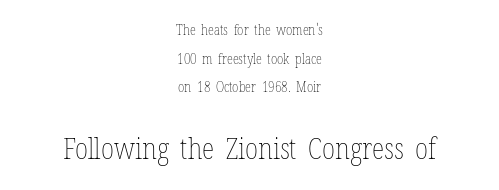
{"italic": "no", "bold": "no", "weight": "thin", "width": "condensed", "stroke_contrast": "low", "x_height": "medium", "monospaced": "no", "underline": "no", "align": "center", "line_spacing": "loose", "line_spacing_ratio": 2.05, "letter_spacing": "normal", "letter_spacing_em": 0.0, "larger_block": "second", "size_ratio": 2.07, "glyph_px": 29}
